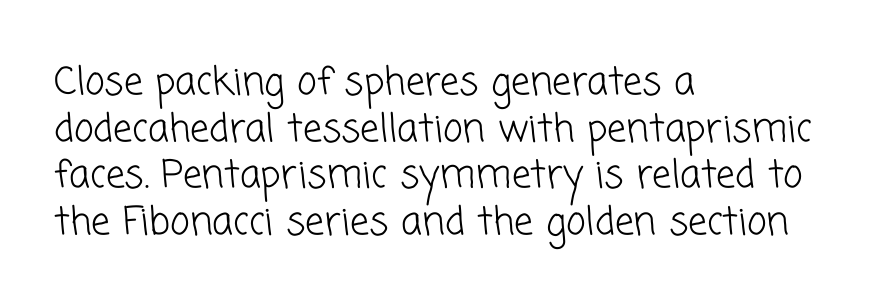
The image shows 38 px light sans-serif type; set left-aligned, line spacing 1.23x, normal letter spacing, not underlined; low stroke contrast and a medium x-height.
